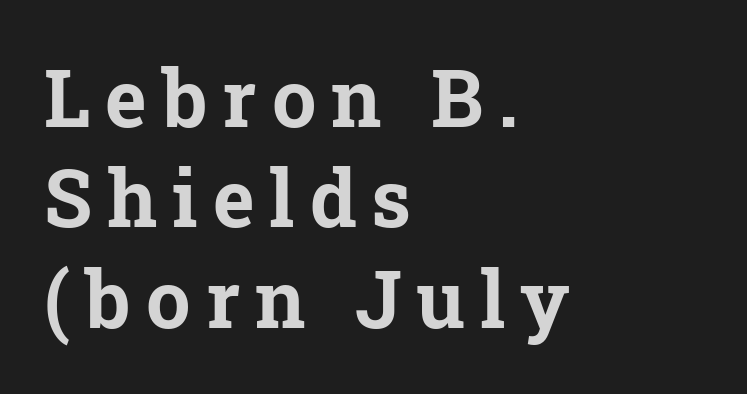
The image shows 79 px bold serif type, upright; set left-aligned, normal line spacing (1.27x), not underlined; low stroke contrast and a medium x-height.
